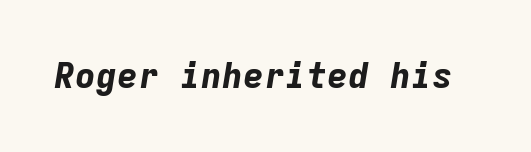
The image shows 35 px bold type, italic (leaning right), monospaced; set normal letter spacing, not underlined; low stroke contrast and a medium x-height.
